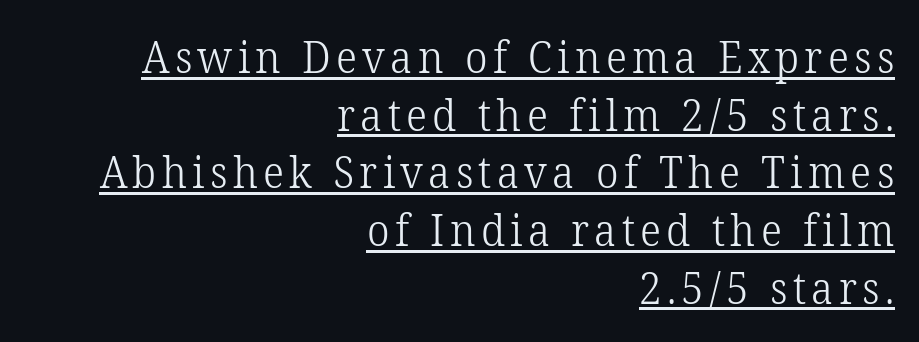
Notice how a bar underscores the lettering throughout. Note the varied advance widths — an 'i' is clearly narrower than an 'm'. Note: serifs present on the glyphs. These glyphs show unthickened strokes, regular width or finer. The rag falls on the left side of this text block. A typesetter would call this leading conventional body-copy spacing.
